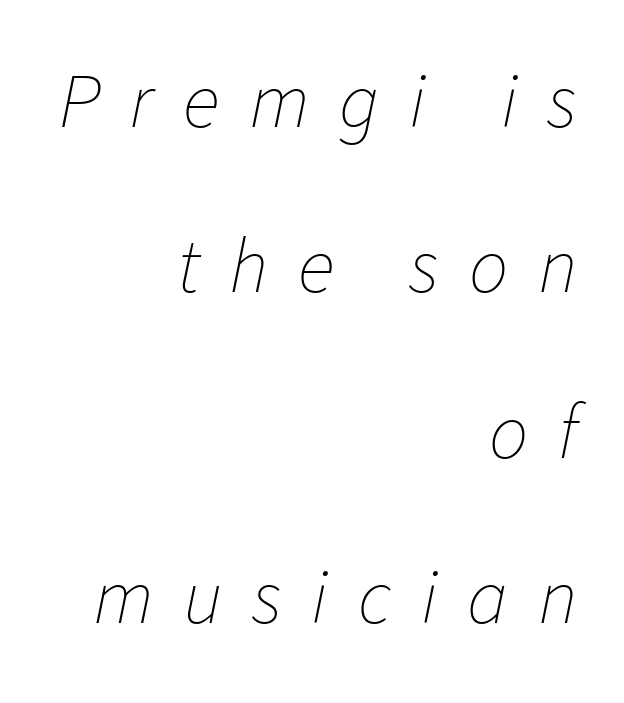
The image shows 78 px thin type, italic (leaning right); set right-aligned, loose line spacing (2.12x), unusually wide letter spacing (+0.38 em), not underlined; low stroke contrast and a medium x-height.
